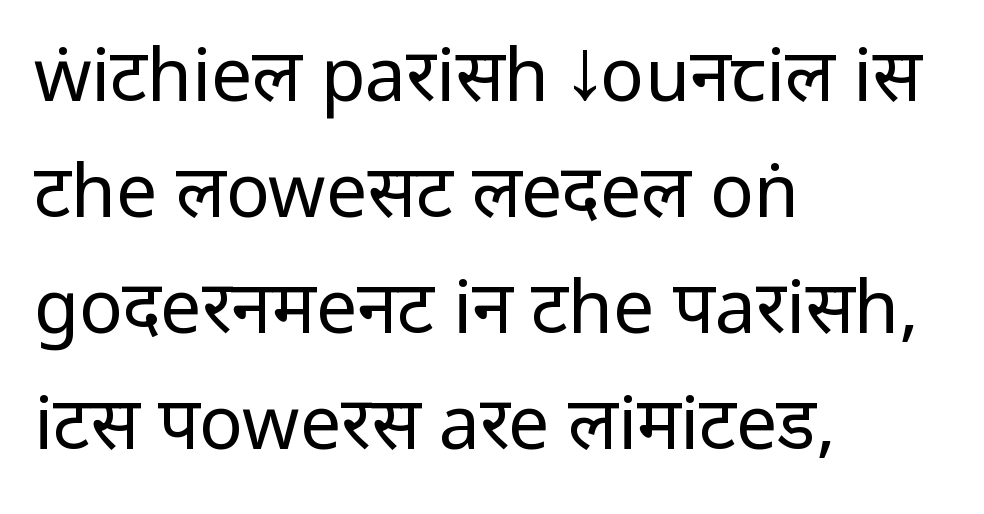
{"serif": "no", "italic": "no", "bold": "no", "weight": "regular", "width": "condensed", "stroke_contrast": "low", "underline": "no", "align": "left", "line_spacing": "normal", "line_spacing_ratio": 1.59, "letter_spacing": "normal", "letter_spacing_em": 0.0, "glyph_px": 73}
